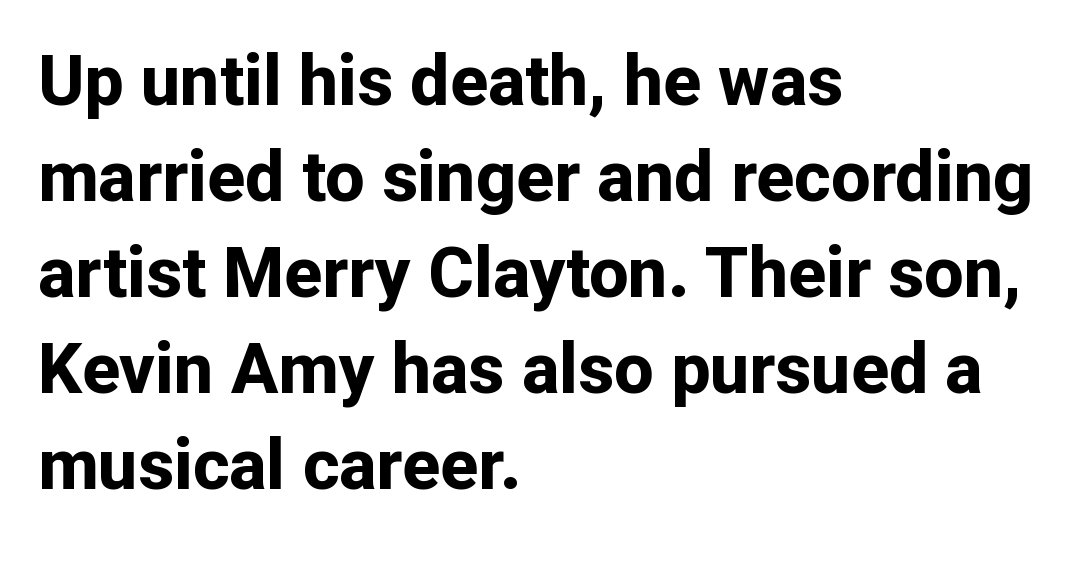
The font's upright variant was chosen for this text. In terms of weight, the rendering is a true, heavy bold. Unmarked baselines from the first word to the last. I'd call this a sans setting — the letters go barefoot. These lines stack with their left ends in a neat column. Honestly, the row spacing looks completely unremarkable.
